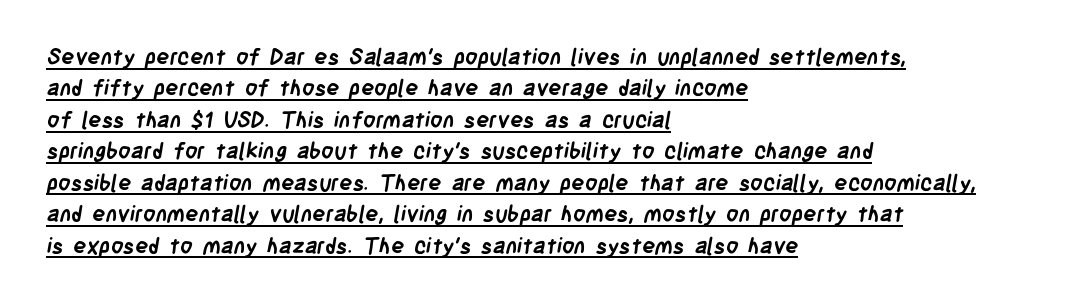
{"bold": "yes", "underline": "yes", "align": "left", "line_spacing": "normal", "line_spacing_ratio": 1.43, "letter_spacing": "normal", "letter_spacing_em": 0.0, "glyph_px": 22}
